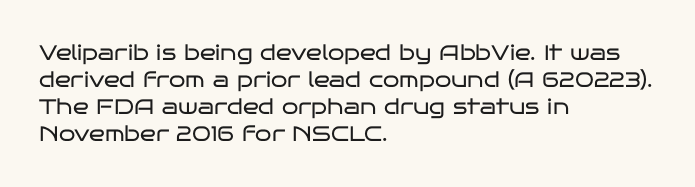
Q: Is the text bold? A: No.
Q: Is the text italic (slanted)? A: No, it is upright.
Q: Is the text underlined? A: No.
Q: How is the paragraph aligned? A: Left-aligned.
Q: Is the spacing between letters normal or unusually wide? A: Normal.
Q: Is the spacing between lines tight, normal or loose? A: Normal.
